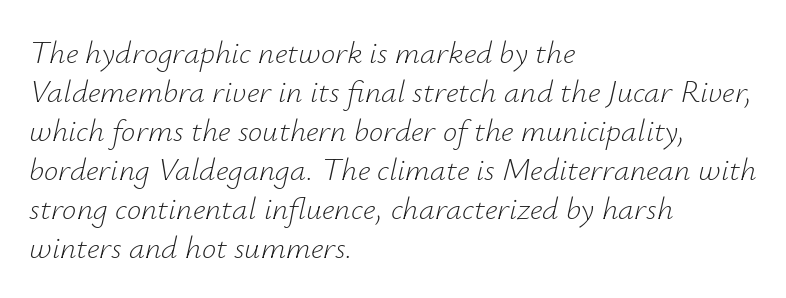
The image shows 32 px light type, italic (leaning right); set left-aligned, line spacing 1.22x, normal letter spacing, not underlined; low stroke contrast and a small x-height.
